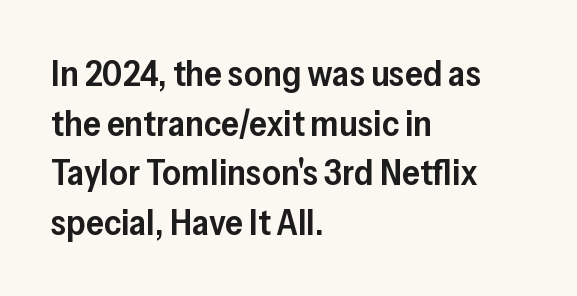
The image shows 36 px semibold sans-serif type, upright; set left-aligned, normal line spacing (1.38x), normal letter spacing, not underlined; low stroke contrast and a medium x-height.
